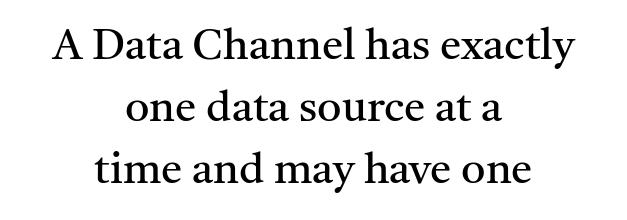
{"serif": "yes", "italic": "no", "bold": "no", "weight": "regular", "width": "normal", "stroke_contrast": "medium", "x_height": "medium", "monospaced": "no", "underline": "no", "align": "center", "line_spacing": "normal", "line_spacing_ratio": 1.44, "letter_spacing": "normal", "letter_spacing_em": 0.0, "glyph_px": 43}
